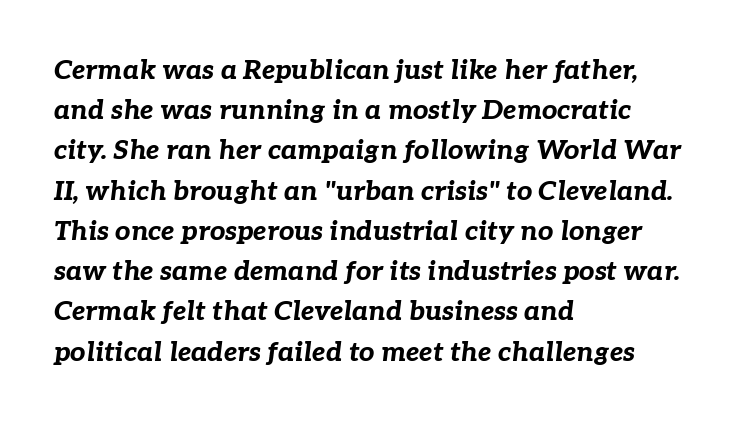
Q: Is the text bold? A: Yes.
Q: Is the text italic (slanted)? A: Yes, it leans right by about 7 degrees.
Q: Is the text underlined? A: No.
Q: How is the paragraph aligned? A: Left-aligned.
Q: Is the spacing between letters normal or unusually wide? A: Normal.
Q: Is the spacing between lines tight, normal or loose? A: Normal.
